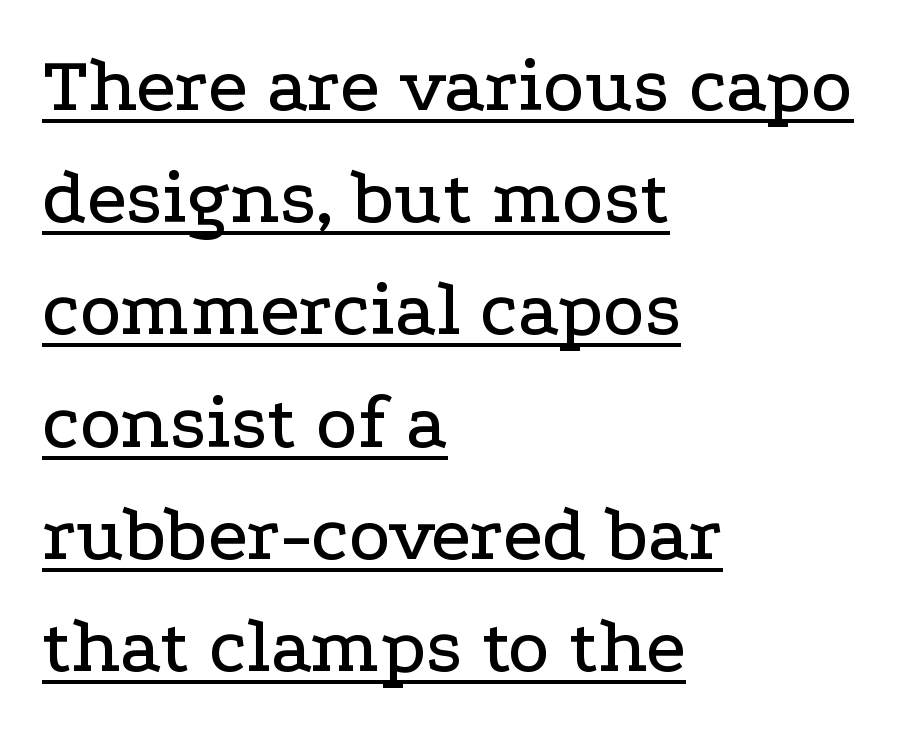
Q: Is the text italic (slanted)? A: No, it is upright.
Q: Is the typeface a serif or a sans-serif typeface? A: Serif.
Q: Is the text underlined? A: Yes.
Q: How is the paragraph aligned? A: Left-aligned.
Q: Is the spacing between letters normal or unusually wide? A: Normal.
Q: Is the spacing between lines tight, normal or loose? A: Normal.
Q: Width (condensed, normal, or wide)? A: Wide.
Q: Stroke contrast? A: Low.
Q: x-height? A: Medium.
Q: Monospaced? A: No.
